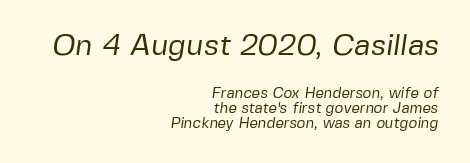
Notice how the passage keeps a crisp vertical edge on the right only. Counters stay open thanks to moderate or lighter strokes. The rendering shows plain stroke endings on the letterforms — a sans-serif design. These lines huddle together more closely than default settings would place them. Proportional: the letters do not fall into vertical columns.
